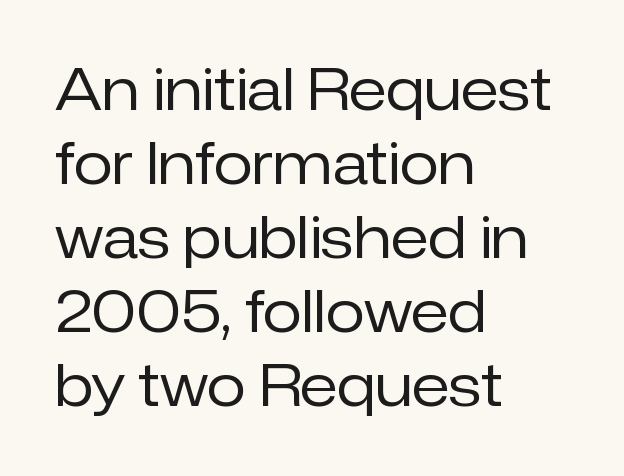
Q: Is the text bold? A: No.
Q: Is the text italic (slanted)? A: No, it is upright.
Q: Is the typeface a serif or a sans-serif typeface? A: Sans-serif.
Q: Is the text underlined? A: No.
Q: How is the paragraph aligned? A: Left-aligned.
Q: Is the spacing between letters normal or unusually wide? A: Normal.
Q: Is the spacing between lines tight, normal or loose? A: Normal.
Q: Width (condensed, normal, or wide)? A: Normal.
Q: Stroke contrast? A: Low.
Q: x-height? A: Medium.
Q: Monospaced? A: No.
